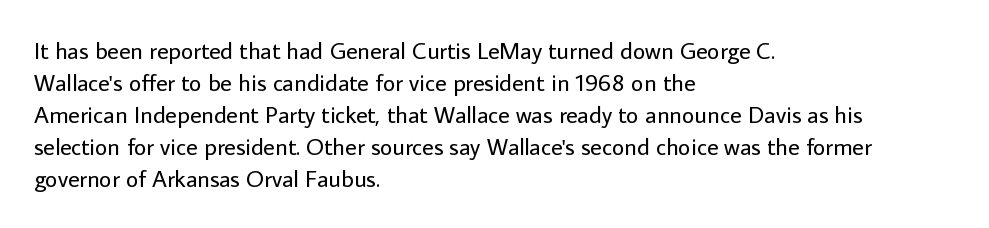
A bare baseline throughout the passage. Does the lettering tilt? It doesn't — this is upright. Leftover space on each line is placed entirely after the last word. Regarding leading, the lines here are spaced in the standard way. Inter-character spacing is left at the font's built-in metrics. Compared with a typical body face, this is equally light or lighter still.
